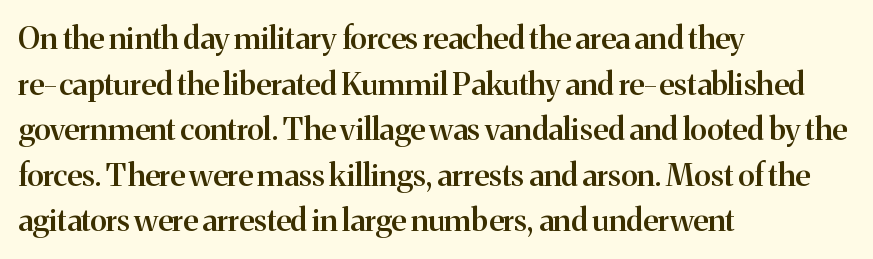
The foot of each line stays bare and open. Inter-character spacing is left at the font's built-in metrics. Italic: no, the glyphs are upright roman. Examine the stroke ends and you'll spot serifs. The face used here is a semibold: visibly heavier than regular, lighter than bold. A typesetter would call this leading conventional body-copy spacing.
